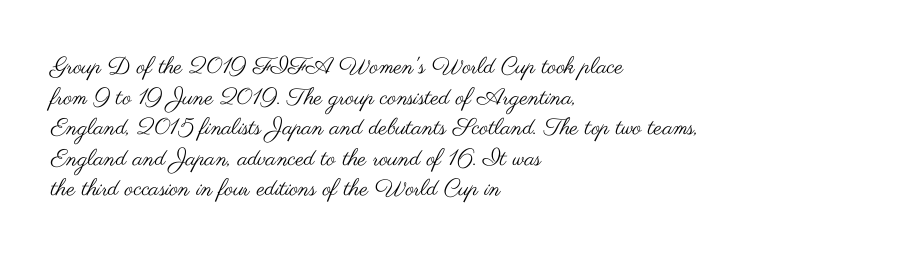
Q: Is the text bold? A: No.
Q: Is the text italic (slanted)? A: Yes.
Q: Is the text underlined? A: No.
Q: How is the paragraph aligned? A: Left-aligned.
Q: Is the spacing between letters normal or unusually wide? A: Normal.
Q: Is the spacing between lines tight, normal or loose? A: Normal.
